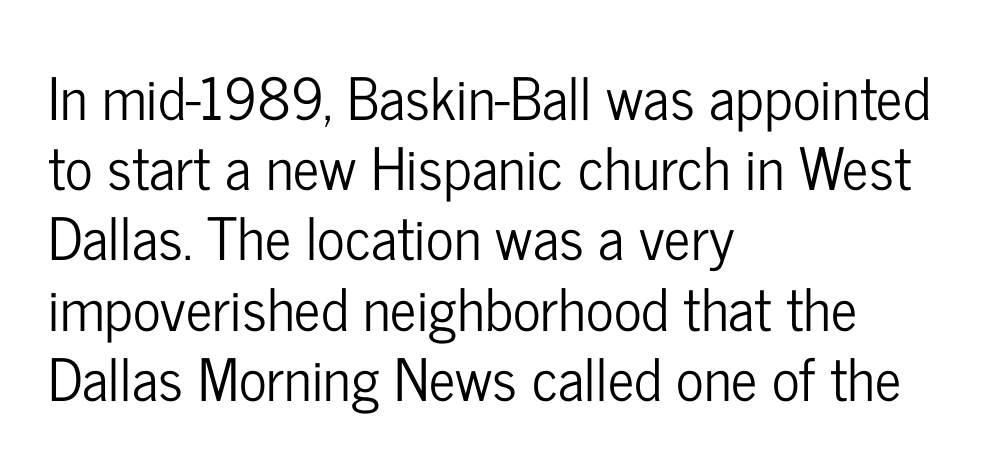
Q: Is the text italic (slanted)? A: No, it is upright.
Q: Is the typeface a serif or a sans-serif typeface? A: Sans-serif.
Q: Is the text underlined? A: No.
Q: How is the paragraph aligned? A: Left-aligned.
Q: Is the spacing between letters normal or unusually wide? A: Normal.
Q: Width (condensed, normal, or wide)? A: Condensed.
Q: Stroke contrast? A: Low.
Q: x-height? A: Medium.
Q: Monospaced? A: No.
